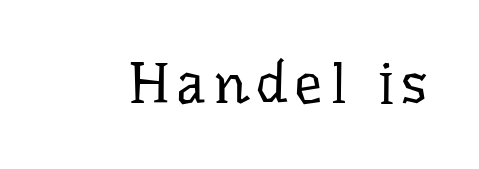
Q: Is the text bold? A: No.
Q: Is the text italic (slanted)? A: No, it is upright.
Q: Is the typeface a serif or a sans-serif typeface? A: Serif.
Q: Is the text underlined? A: No.
Q: Width (condensed, normal, or wide)? A: Normal.
Q: Stroke contrast? A: Low.
Q: x-height? A: Medium.
Q: Monospaced? A: No.
